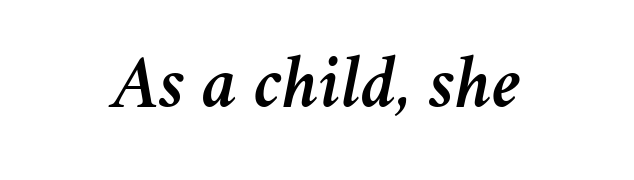
{"italic": "yes", "lean": "right", "slant_degrees": 11, "width": "normal", "stroke_contrast": "medium", "x_height": "medium", "monospaced": "no", "underline": "no", "letter_spacing": "normal", "letter_spacing_em": 0.0, "glyph_px": 75}
